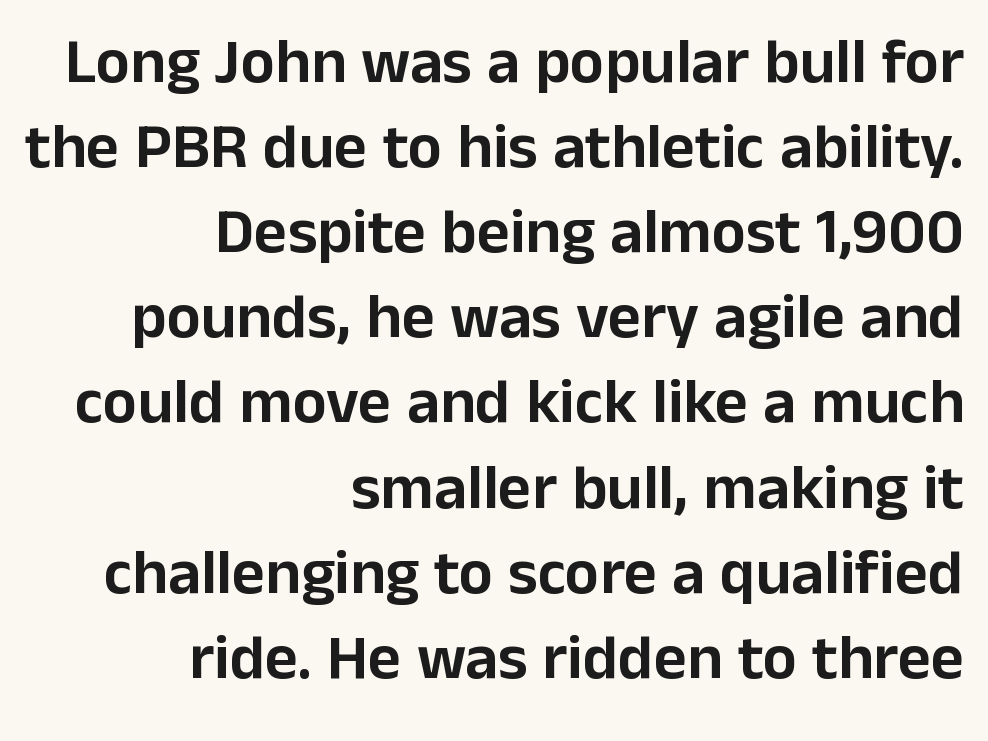
{"serif": "no", "italic": "no", "width": "normal", "stroke_contrast": "low", "x_height": "medium", "monospaced": "no", "underline": "no", "align": "right", "line_spacing": "normal", "line_spacing_ratio": 1.33, "letter_spacing": "normal", "letter_spacing_em": 0.0, "glyph_px": 64}
